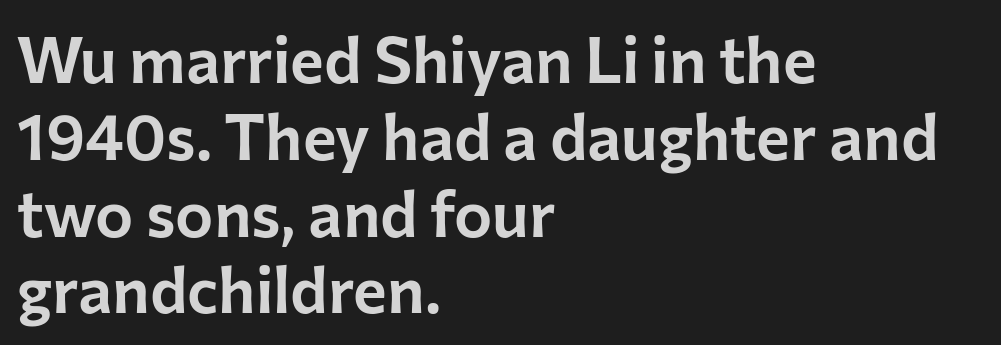
The image shows 64 px sans-serif type, upright; set left-aligned, line spacing 1.2x, normal letter spacing, not underlined; low stroke contrast and a medium x-height.
